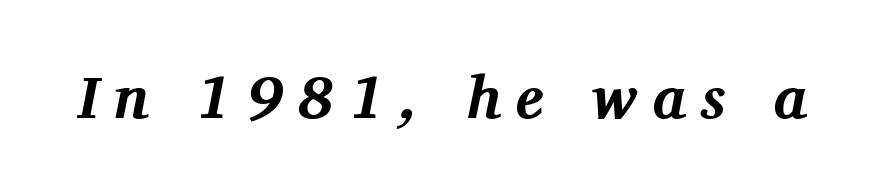
The image shows 60 px bold serif type, italic (leaning right); set unusually wide letter spacing (+0.25 em), not underlined; medium stroke contrast and a medium x-height.
